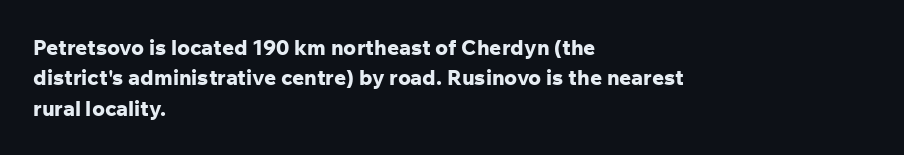
{"italic": "no", "bold": "yes", "underline": "no", "align": "left", "line_spacing": "normal", "line_spacing_ratio": 1.45, "letter_spacing": "normal", "letter_spacing_em": 0.0, "glyph_px": 21}
